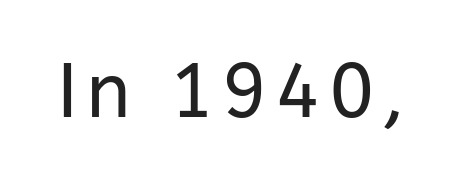
Q: Is the text bold? A: No.
Q: Is the text italic (slanted)? A: No, it is upright.
Q: Is the typeface a serif or a sans-serif typeface? A: Sans-serif.
Q: Is the text underlined? A: No.
Q: Width (condensed, normal, or wide)? A: Normal.
Q: Stroke contrast? A: Low.
Q: x-height? A: Medium.
Q: Monospaced? A: No.
